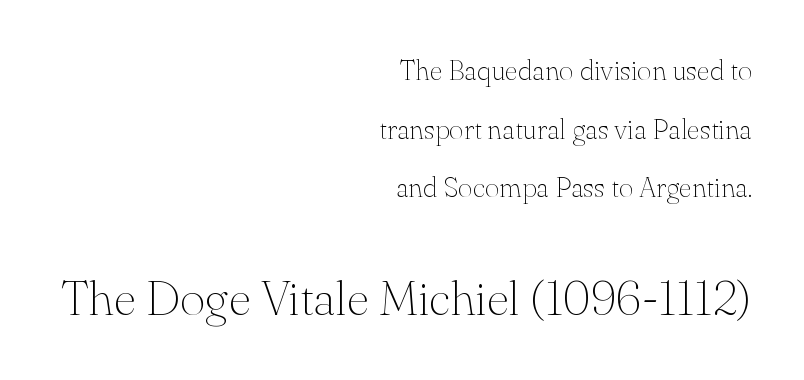
The image shows 49 px thin serif type, upright; set right-aligned, loose line spacing (2.09x), normal letter spacing, not underlined; the second (bottom) block is 1.75x larger; medium stroke contrast and a small x-height.
